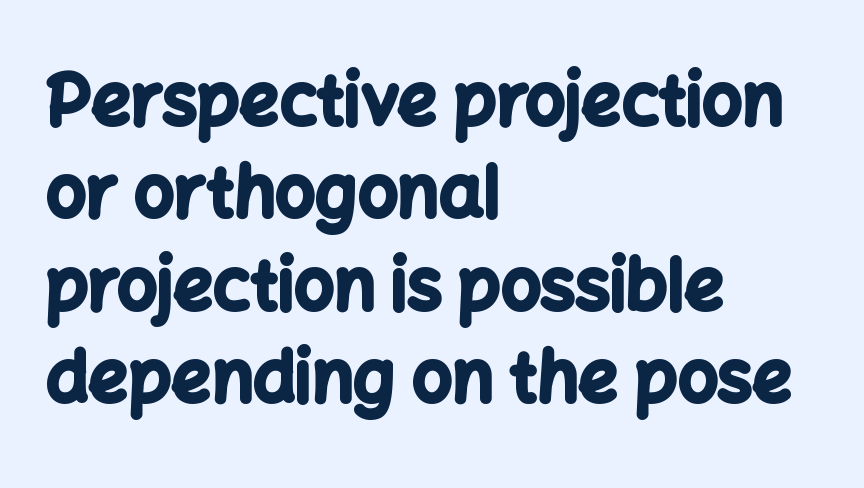
Whoever set this chose a conventional vertical rhythm. On the weight axis this lands at bold, roughly 700. The text was rendered using a sans face with plain stroke endings. The typography opts for an upright posture over an oblique one. How are the letters spaced? Ordinarily, with no added tracking. Which margin do the lines hug? The left one — the right edge is uneven.
